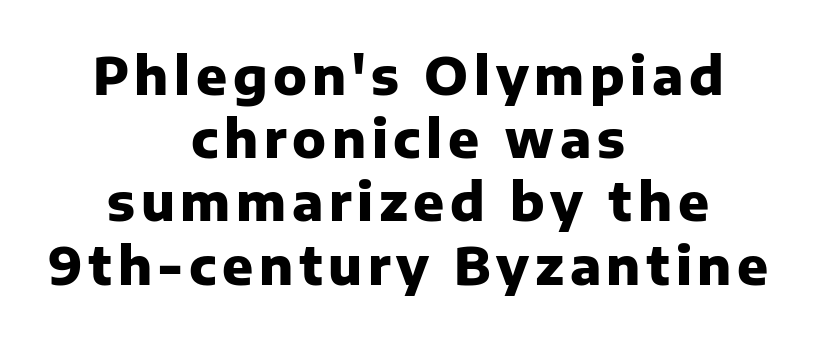
Note the varied advance widths — an 'i' is clearly narrower than an 'm'. The sample has been set heavy, in full bold. Style check: upright. The setting favours the middle, as headings and verse often do.
